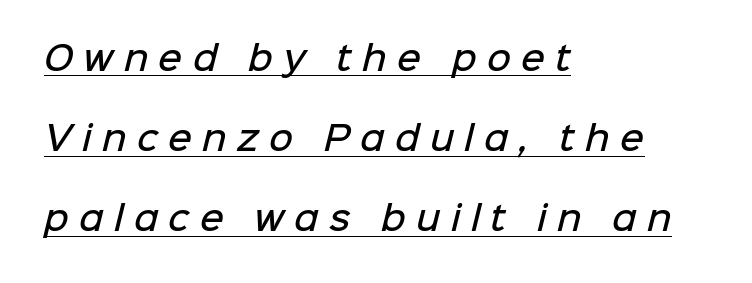
The image shows 33 px semibold sans-serif type; set left-aligned, loose line spacing (2.43x), unusually wide letter spacing (+0.31 em), underlined; low stroke contrast and a medium x-height.
